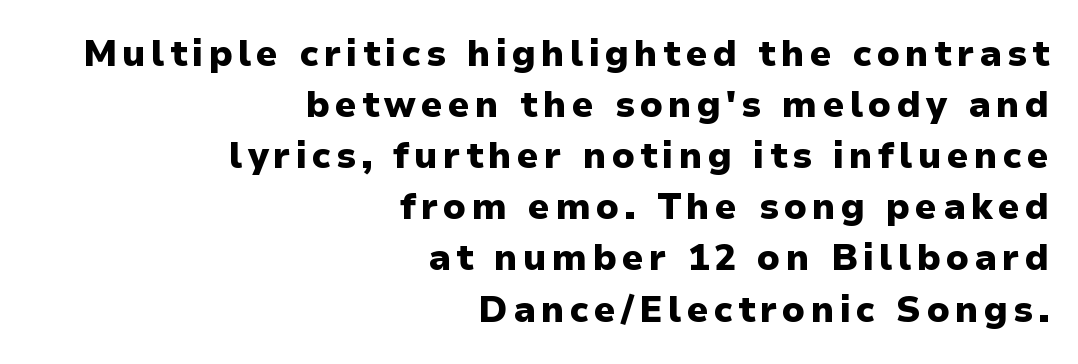
Q: Is the text bold? A: Yes.
Q: Is the text italic (slanted)? A: No, it is upright.
Q: Is the typeface a serif or a sans-serif typeface? A: Sans-serif.
Q: Is the text underlined? A: No.
Q: How is the paragraph aligned? A: Right-aligned.
Q: Is the spacing between lines tight, normal or loose? A: Normal.
Q: Width (condensed, normal, or wide)? A: Normal.
Q: Stroke contrast? A: Low.
Q: x-height? A: Medium.
Q: Monospaced? A: No.
